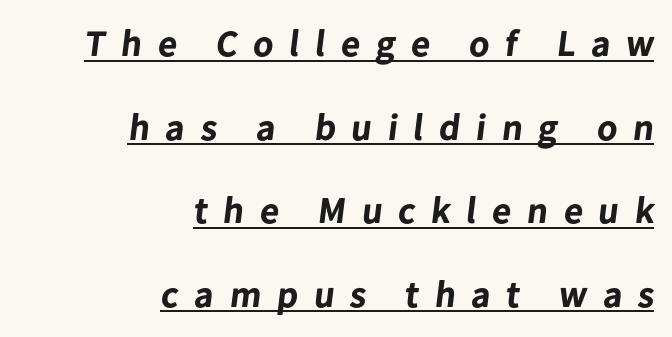
{"serif": "no", "bold": "yes", "weight": "bold", "width": "normal", "stroke_contrast": "low", "x_height": "medium", "monospaced": "no", "underline": "yes", "align": "right", "line_spacing": "loose", "line_spacing_ratio": 2.26, "letter_spacing": "wide", "letter_spacing_em": 0.43, "glyph_px": 37}
